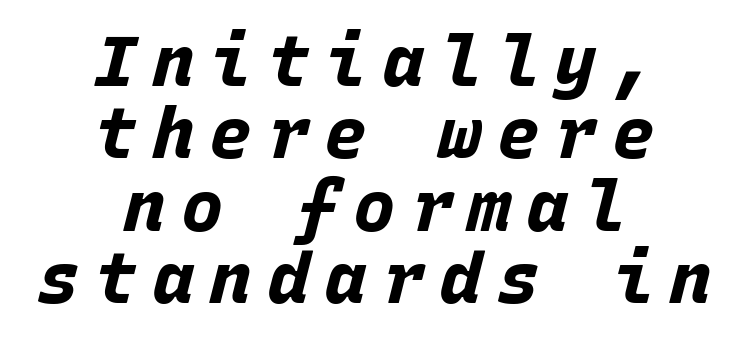
Q: Is the text bold? A: Yes.
Q: Is the text italic (slanted)? A: Yes, it leans right by about 15 degrees.
Q: Is the text underlined? A: No.
Q: How is the paragraph aligned? A: Centered.
Q: Is the spacing between letters normal or unusually wide? A: Unusually wide.
Q: Is the spacing between lines tight, normal or loose? A: Tight.
Q: Width (condensed, normal, or wide)? A: Normal.
Q: Stroke contrast? A: Low.
Q: x-height? A: Large.
Q: Monospaced? A: Yes.
